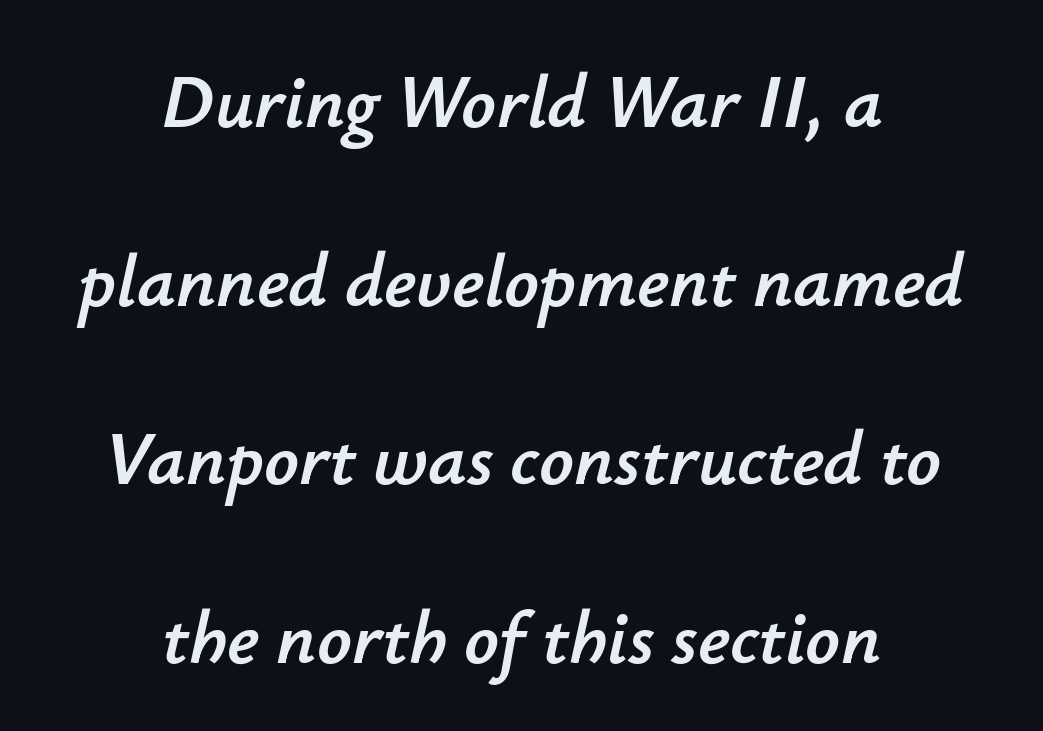
The image shows 76 px text type, italic (leaning right); set centered, loose line spacing (2.35x), normal letter spacing, not underlined; low stroke contrast and a small x-height.
